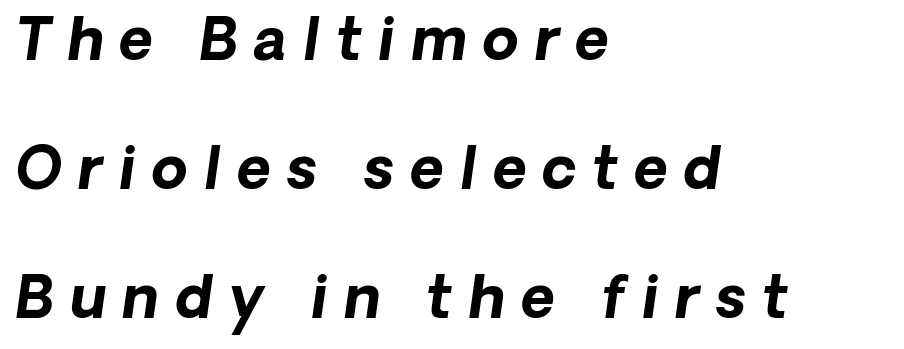
Clear beneath every line of the passage. There is plenty of visible air inserted between adjacent glyphs. The vertical gap from one line to the next is large. As a designer I'd log this as weight 700, bold.
